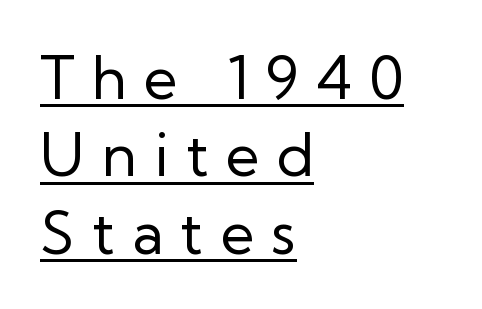
{"serif": "no", "italic": "no", "bold": "no", "weight": "regular", "width": "normal", "stroke_contrast": "low", "x_height": "medium", "monospaced": "no", "underline": "yes", "align": "left", "line_spacing": "normal", "line_spacing_ratio": 1.31, "letter_spacing": "wide", "letter_spacing_em": 0.29, "glyph_px": 59}
